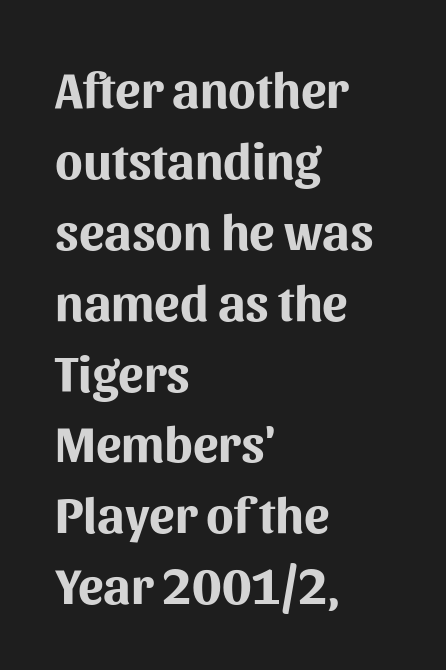
The image shows 51 px bold sans-serif type, upright; set left-aligned, normal line spacing (1.39x), normal letter spacing, not underlined; medium stroke contrast and a medium x-height.
